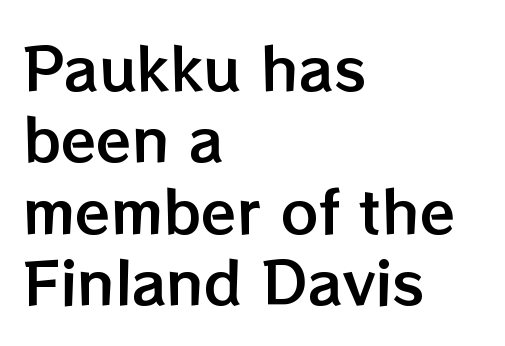
{"italic": "no", "width": "normal", "stroke_contrast": "low", "x_height": "medium", "monospaced": "no", "underline": "no", "align": "left", "line_spacing_ratio": 1.23, "letter_spacing": "normal", "letter_spacing_em": 0.0, "glyph_px": 58}
